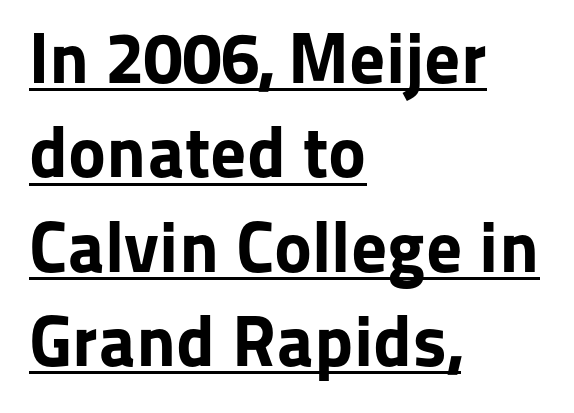
Q: Is the text bold? A: Yes.
Q: Is the text italic (slanted)? A: No, it is upright.
Q: Is the typeface a serif or a sans-serif typeface? A: Sans-serif.
Q: Is the text underlined? A: Yes.
Q: How is the paragraph aligned? A: Left-aligned.
Q: Is the spacing between letters normal or unusually wide? A: Normal.
Q: Is the spacing between lines tight, normal or loose? A: Normal.
Q: Width (condensed, normal, or wide)? A: Normal.
Q: Stroke contrast? A: Low.
Q: x-height? A: Medium.
Q: Monospaced? A: No.
